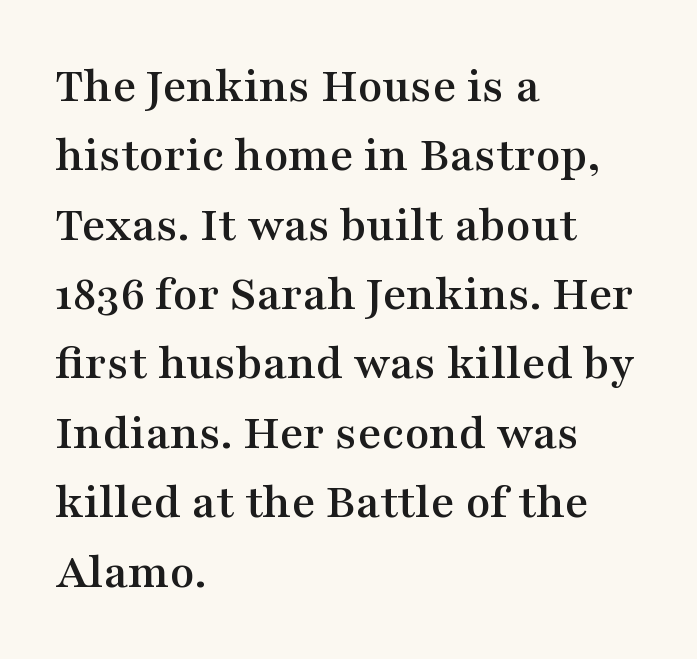
The image shows 51 px wide serif type, upright; set left-aligned, normal line spacing (1.36x), normal letter spacing, not underlined; medium stroke contrast and a medium x-height.
